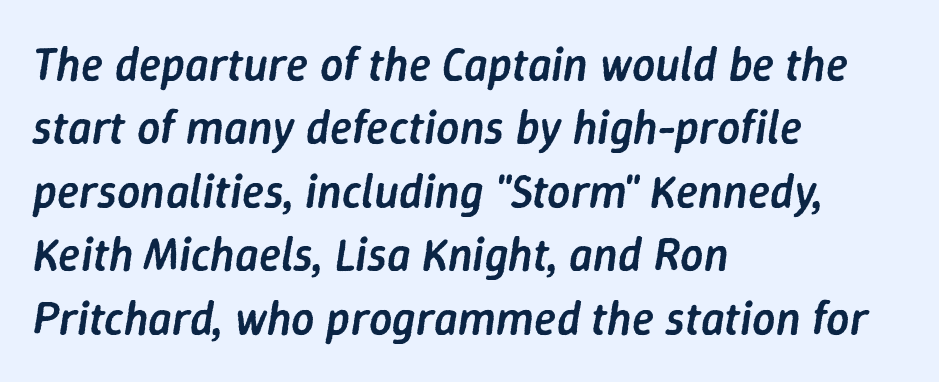
Compared with ordinary roman type, these characters are visibly tilted. Think of a printed novel: that variable character pitch is what you see here. Letters rest on an invisible, unmarked baseline. Honestly, the row spacing looks completely unremarkable. Letter spacing: default. Leftover space on each line is placed entirely after the last word.
